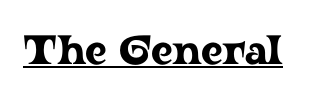
Has an underline been added? It has. These lines are rendered in a variable-pitch font. Serifs: yes, visible at the terminals of the letterforms. Inter-character spacing is left at the font's built-in metrics.
